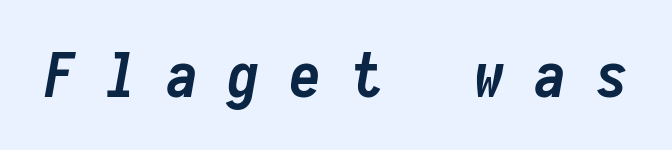
Q: Is the text bold? A: Yes.
Q: Is the text italic (slanted)? A: Yes, it leans right by about 10 degrees.
Q: Is the text underlined? A: No.
Q: Is the spacing between letters normal or unusually wide? A: Unusually wide.
Q: Width (condensed, normal, or wide)? A: Condensed.
Q: Stroke contrast? A: Low.
Q: x-height? A: Medium.
Q: Monospaced? A: Yes.
